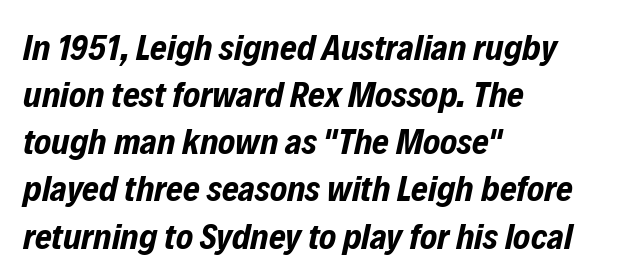
Varying glyph widths throughout — classic text-font behaviour. In terms of leading, this rendering sits right in the middle. Style check: oblique. The characters look thick and weighty, a clear bold. Tracking here is standard; glyphs follow each other at the usual distance.
